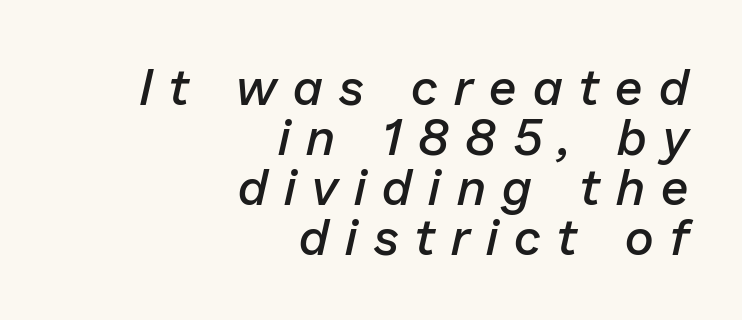
{"italic": "yes", "lean": "right", "slant_degrees": 13, "bold": "semi", "weight": "semibold", "width": "normal", "stroke_contrast": "low", "x_height": "medium", "monospaced": "no", "underline": "no", "align": "right", "line_spacing": "tight", "line_spacing_ratio": 1.0, "letter_spacing": "wide", "letter_spacing_em": 0.33, "glyph_px": 50}
